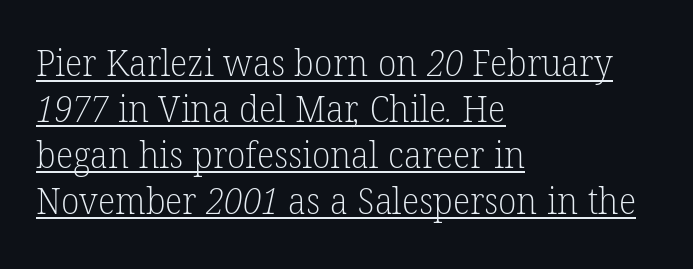
Letterform terminals end in serifs throughout the passage. A light-to-regular cut is what we see here. The rendering anchors every line to the left-hand side. Looks like regular typesetting: each glyph gets only the width it needs. These lines keep a tight, regular rhythm from letter to letter.
